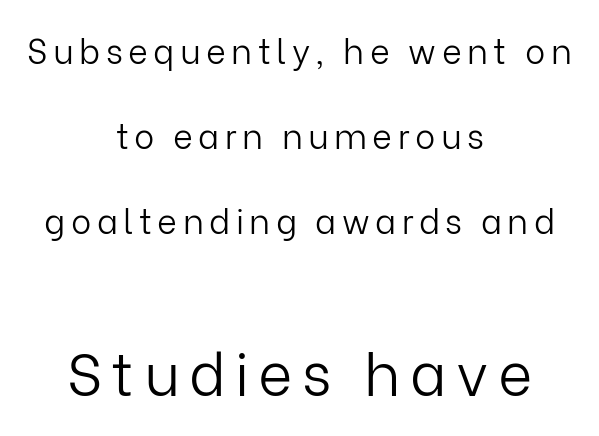
{"serif": "no", "italic": "no", "bold": "no", "weight": "light", "width": "normal", "stroke_contrast": "low", "x_height": "medium", "monospaced": "no", "underline": "no", "align": "center", "line_spacing": "loose", "line_spacing_ratio": 2.5, "larger_block": "second", "size_ratio": 1.74, "glyph_px": 59}
